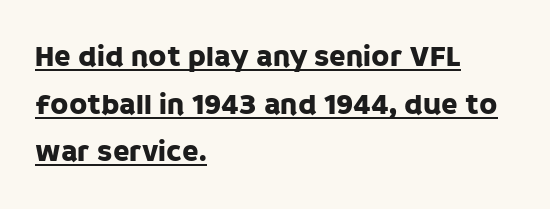
The image shows 30 px sans-serif type, upright; set left-aligned, normal line spacing (1.59x), normal letter spacing, underlined; low stroke contrast and a large x-height.
